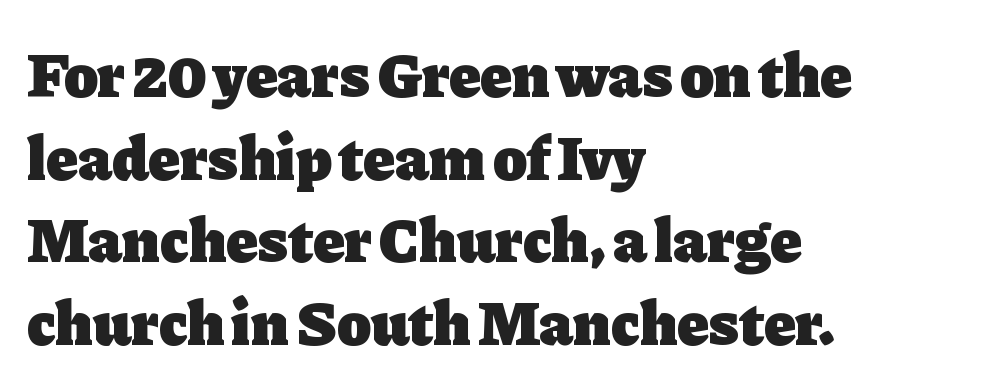
{"serif": "yes", "italic": "no", "bold": "yes", "weight": "heavy", "width": "normal", "stroke_contrast": "low", "x_height": "medium", "monospaced": "no", "underline": "no", "align": "left", "line_spacing": "normal", "line_spacing_ratio": 1.31, "letter_spacing": "normal", "letter_spacing_em": 0.0, "glyph_px": 63}
